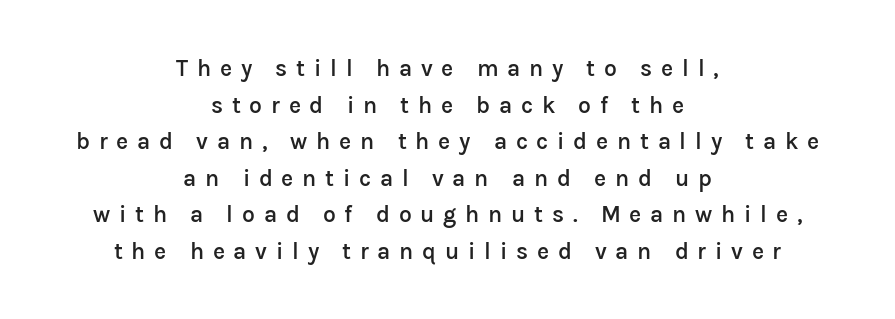
Q: Is the text bold? A: Semi-bold.
Q: Is the text italic (slanted)? A: No, it is upright.
Q: Is the text underlined? A: No.
Q: How is the paragraph aligned? A: Centered.
Q: Is the spacing between letters normal or unusually wide? A: Unusually wide.
Q: Is the spacing between lines tight, normal or loose? A: Normal.
